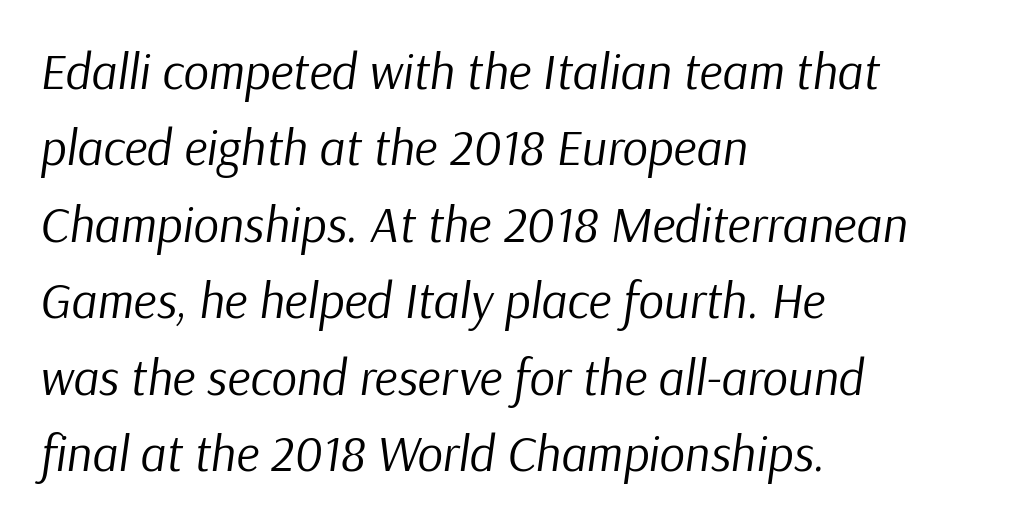
{"italic": "yes", "lean": "right", "slant_degrees": 9, "bold": "no", "weight": "regular", "width": "normal", "stroke_contrast": "low", "x_height": "medium", "monospaced": "no", "underline": "no", "align": "left", "line_spacing": "normal", "line_spacing_ratio": 1.53, "letter_spacing": "normal", "letter_spacing_em": 0.0, "glyph_px": 50}
